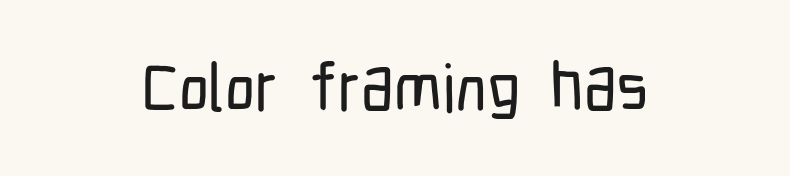
Each word holds together tightly as a unit, with standard inter-letter gaps. Any mark beneath the type? The region is blank. Each letter's strokes conclude bluntly, with no projecting serifs. Typeset on center — no edge is straight. Each letter keeps its own natural width here, so spacing adapts to shape. When letters stand straight like this, we call the style roman or upright.
